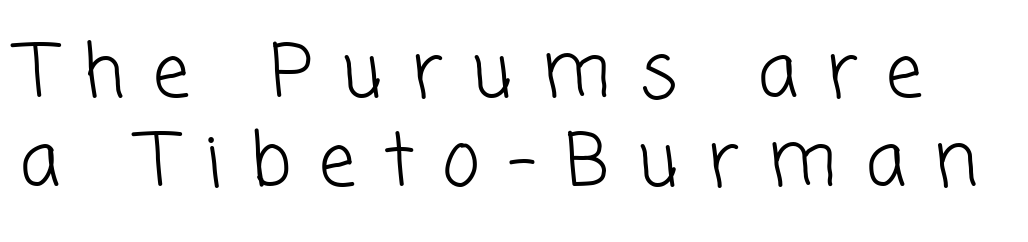
Weight: not bold — regular or lighter. Is this a fixed-width face? No — the glyphs have proportional, varying widths. Descenders are the only things crossing below the line. Students, note that the glyphs here are deliberately spaced far apart. The face used here is a sans, in the tradition of grotesques and geometrics.
